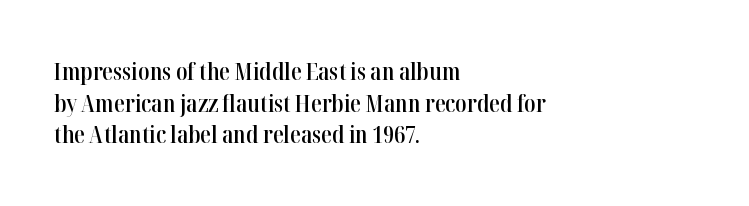
Slightly chunky letters — semibold, I'd say, not full bold. Letter spacing: default. The string is rendered with underlining switched off. Does the leading feel generous? No, just average. These lines are set flush left with a ragged right edge. The letters stand upright; this is a roman face.
